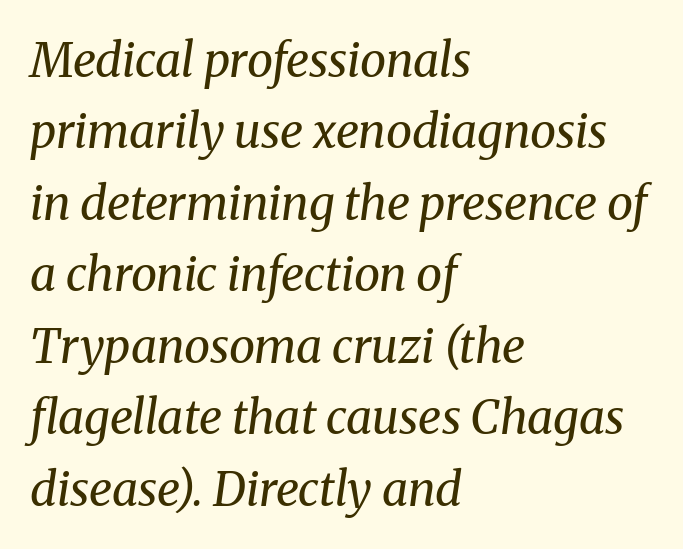
The image shows 47 px regular-weight serif type, italic (leaning right); set left-aligned, normal line spacing (1.52x), normal letter spacing, not underlined; medium stroke contrast and a medium x-height.
